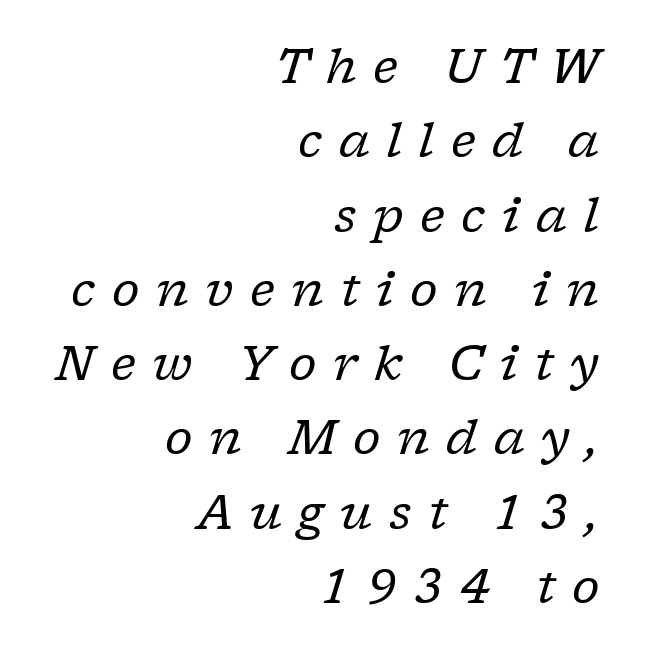
{"serif": "yes", "italic": "yes", "lean": "right", "slant_degrees": 17, "bold": "no", "weight": "regular", "width": "normal", "stroke_contrast": "low", "x_height": "medium", "monospaced": "no", "underline": "no", "align": "right", "line_spacing": "normal", "line_spacing_ratio": 1.58, "letter_spacing": "wide", "letter_spacing_em": 0.35, "glyph_px": 47}
